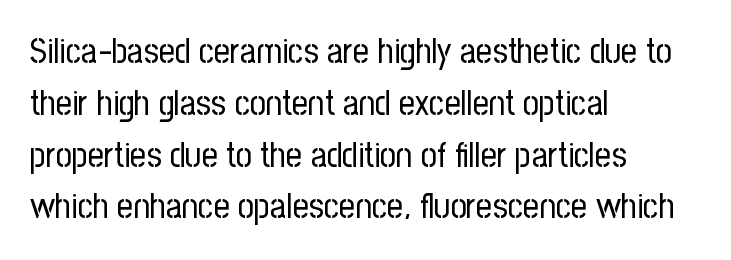
The image shows 35 px regular-weight, condensed sans-serif type, upright; set left-aligned, normal line spacing (1.48x), normal letter spacing, not underlined; low stroke contrast and a medium x-height.
